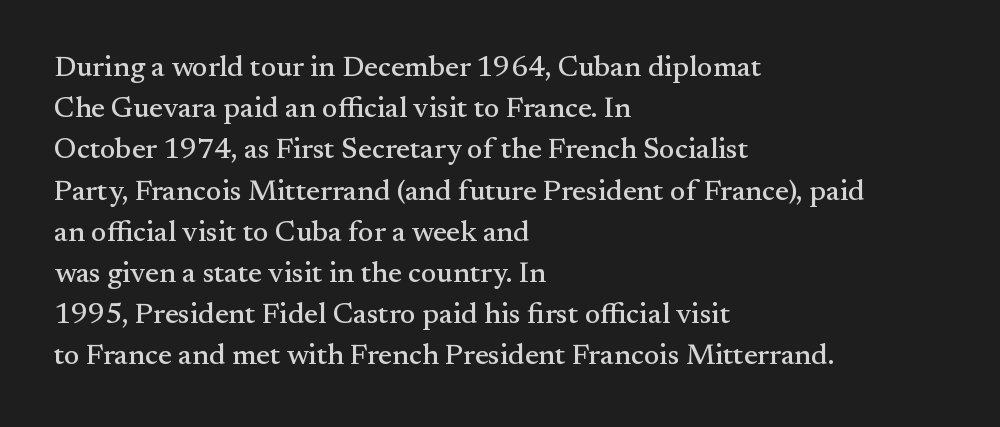
If you drew a line through each stem, it would be perfectly vertical. Left-aligned paragraph, ragged on the right. The passage shown has conventional tracking throughout. Honestly, the row spacing looks completely unremarkable.
